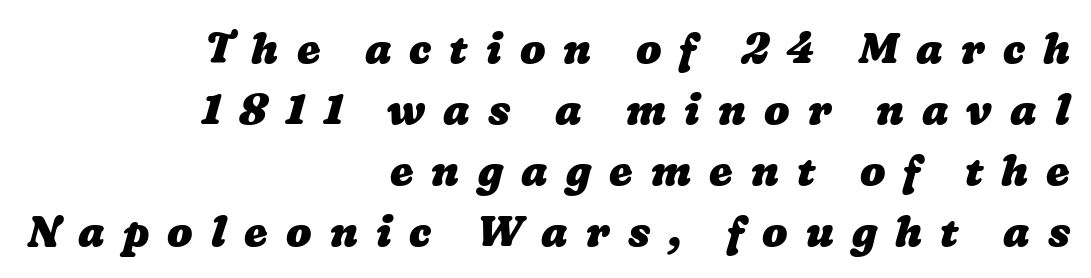
The image shows 42 px heavy, wide type; set right-aligned, normal line spacing (1.45x), unusually wide letter spacing (+0.43 em), not underlined; low stroke contrast and a medium x-height.
